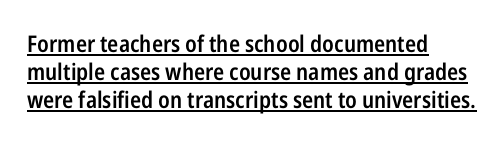
Compared with a centered layout, this one pins lines to the left instead. Nothing unusual about the tracking: characters are spaced as the font intends. The face used here is a semibold: visibly heavier than regular, lighter than bold. Posture: vertical. This rendering features underlined lettering.
